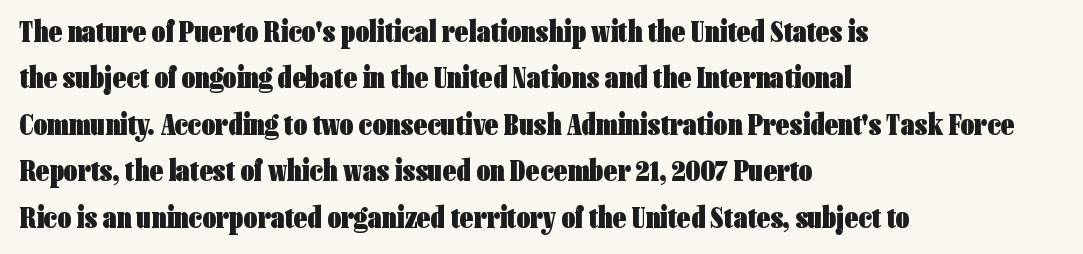
Q: Is the text bold? A: Yes.
Q: Is the text italic (slanted)? A: No, it is upright.
Q: Is the typeface a serif or a sans-serif typeface? A: Sans-serif.
Q: Is the text underlined? A: No.
Q: How is the paragraph aligned? A: Left-aligned.
Q: Is the spacing between letters normal or unusually wide? A: Normal.
Q: Is the spacing between lines tight, normal or loose? A: Normal.
Q: Width (condensed, normal, or wide)? A: Condensed.
Q: Stroke contrast? A: Low.
Q: x-height? A: Medium.
Q: Monospaced? A: No.
